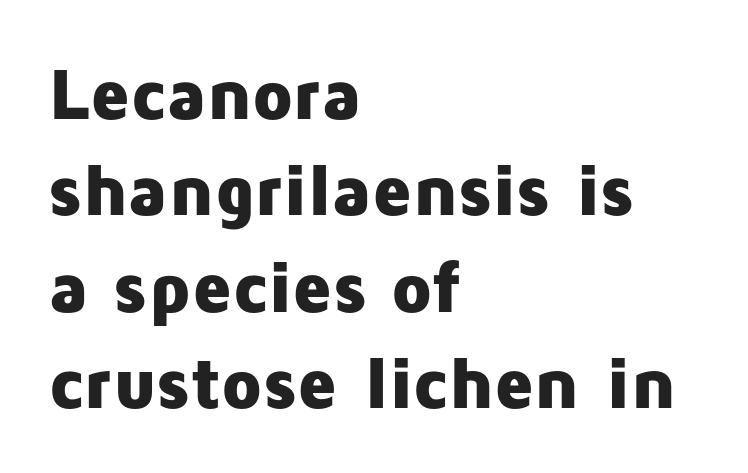
{"serif": "no", "italic": "no", "bold": "yes", "weight": "heavy", "width": "normal", "stroke_contrast": "low", "x_height": "medium", "monospaced": "no", "underline": "no", "align": "left", "line_spacing": "normal", "line_spacing_ratio": 1.32, "letter_spacing": "normal", "letter_spacing_em": 0.0, "glyph_px": 73}
